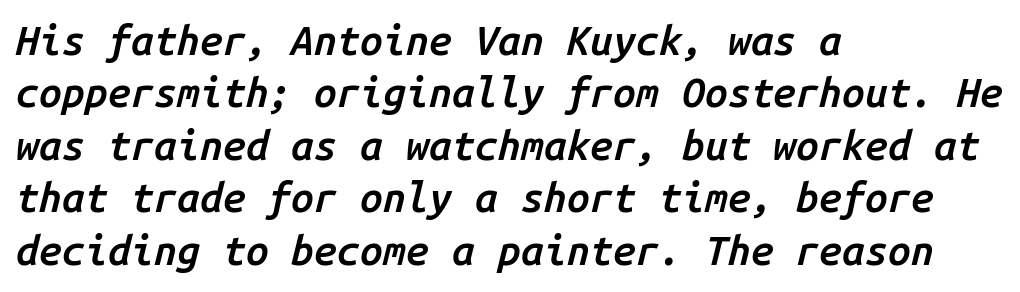
The image shows 41 px semibold type, italic (leaning right), monospaced; set left-aligned, normal line spacing (1.28x), normal letter spacing, not underlined; low stroke contrast and a medium x-height.
